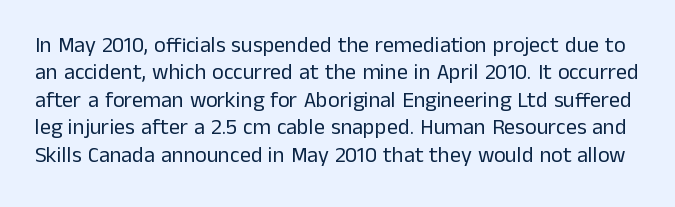
{"italic": "no", "bold": "no", "underline": "no", "line_spacing": "normal", "line_spacing_ratio": 1.25, "letter_spacing": "normal", "letter_spacing_em": 0.0, "glyph_px": 22}
